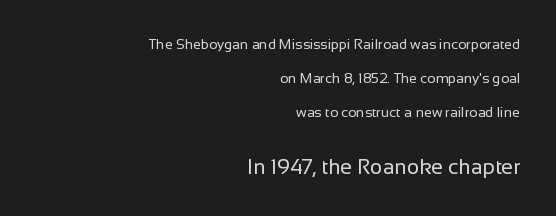
{"italic": "no", "bold": "no", "underline": "no", "align": "right", "line_spacing": "loose", "line_spacing_ratio": 2.42, "letter_spacing": "normal", "letter_spacing_em": 0.0, "larger_block": "second", "size_ratio": 1.5, "glyph_px": 21}
